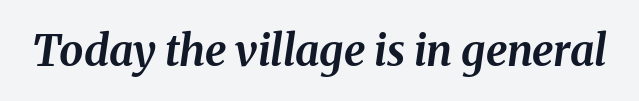
Q: Is the text bold? A: Yes.
Q: Is the text italic (slanted)? A: Yes, it leans right by about 8 degrees.
Q: Is the text underlined? A: No.
Q: Is the spacing between letters normal or unusually wide? A: Normal.
Q: Width (condensed, normal, or wide)? A: Normal.
Q: Stroke contrast? A: Medium.
Q: x-height? A: Medium.
Q: Monospaced? A: No.
